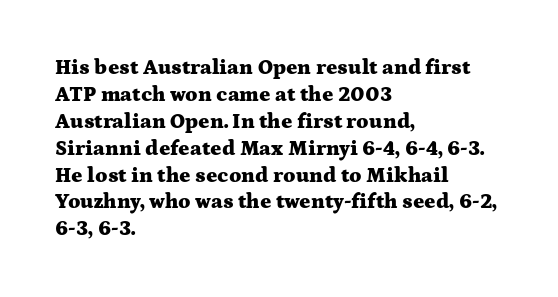
{"italic": "no", "bold": "yes", "underline": "no", "align": "left", "line_spacing": "normal", "line_spacing_ratio": 1.28, "letter_spacing": "normal", "letter_spacing_em": 0.0, "glyph_px": 21}
